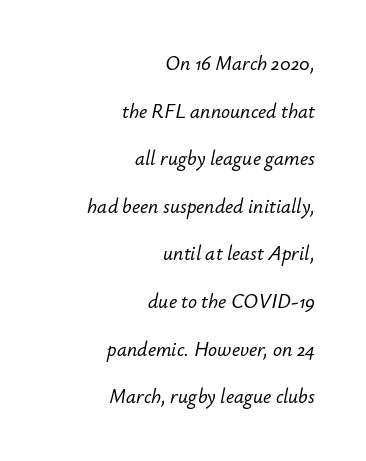
{"italic": "yes", "lean": "right", "slant_degrees": 12, "underline": "no", "align": "right", "line_spacing": "loose", "line_spacing_ratio": 2.38, "letter_spacing": "normal", "letter_spacing_em": 0.0, "glyph_px": 20}
